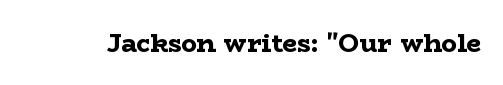
{"italic": "no", "bold": "yes", "underline": "no", "letter_spacing": "normal", "letter_spacing_em": 0.0, "glyph_px": 26}
